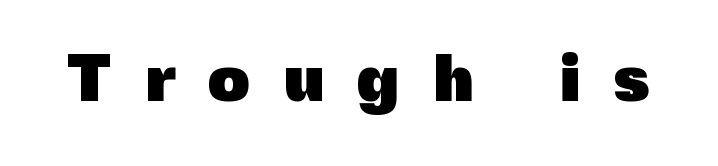
{"serif": "no", "italic": "no", "bold": "yes", "weight": "heavy", "width": "normal", "x_height": "medium", "monospaced": "no", "underline": "no", "letter_spacing": "wide", "letter_spacing_em": 0.49, "glyph_px": 66}
